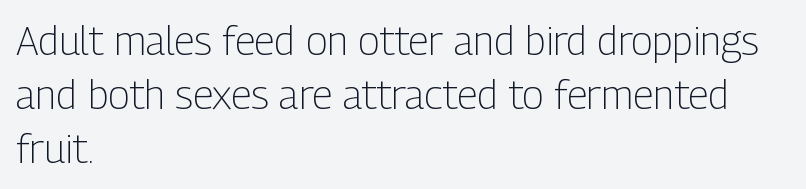
{"serif": "no", "italic": "no", "bold": "no", "weight": "light", "width": "condensed", "stroke_contrast": "low", "x_height": "medium", "monospaced": "no", "underline": "no", "align": "left", "line_spacing": "normal", "line_spacing_ratio": 1.35, "letter_spacing": "normal", "letter_spacing_em": 0.0, "glyph_px": 40}
